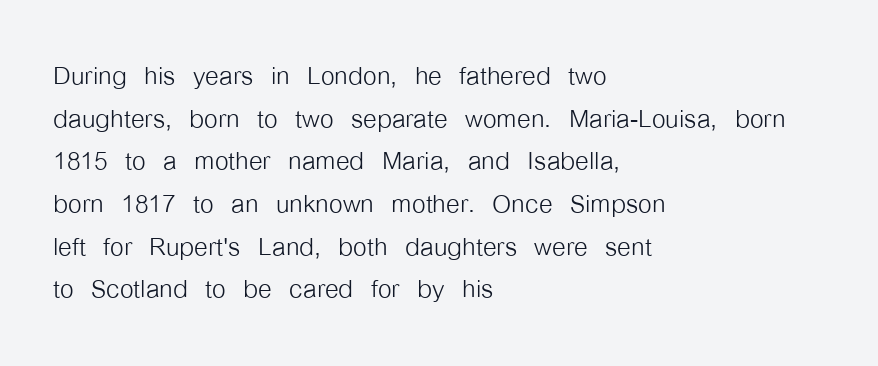
The letters look calm and open, with moderate or lighter stems. The string is rendered with underlining switched off. The lines are quadded left. Inter-character spacing is left at the font's built-in metrics. Rendered with straight, roman letterforms. Examine the stroke ends and you'll find no serifs.
